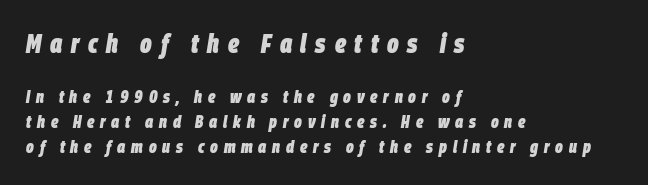
The image shows 27 px bold type, italic (leaning right); set left-aligned, normal line spacing (1.39x), unusually wide letter spacing (+0.32 em), not underlined; the first (top) block is 1.5x larger.
